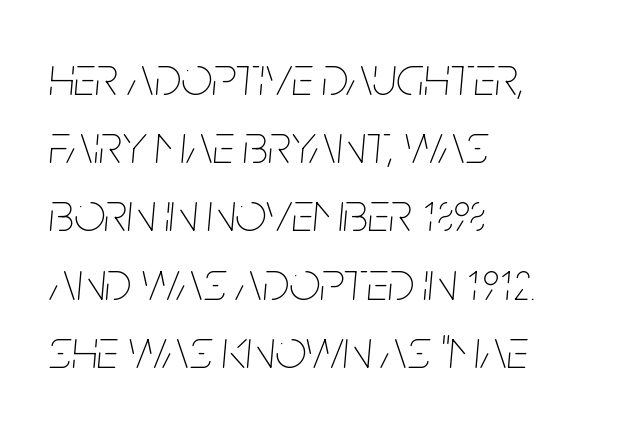
Q: Is the text bold? A: No.
Q: Is the text italic (slanted)? A: Yes, it leans right by about 5 degrees.
Q: Is the text underlined? A: No.
Q: How is the paragraph aligned? A: Left-aligned.
Q: Is the spacing between letters normal or unusually wide? A: Normal.
Q: Width (condensed, normal, or wide)? A: Condensed.
Q: Stroke contrast? A: Low.
Q: x-height? A: Large.
Q: Monospaced? A: No.
